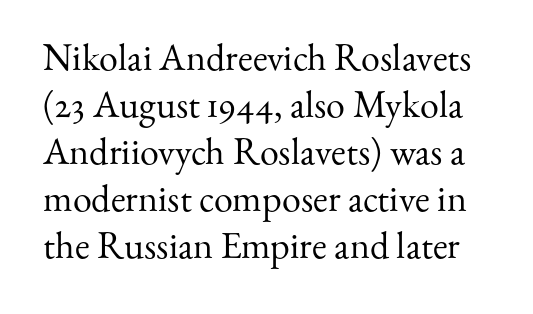
Yep, those are serifs on the letters. Spacing verdict: proportional, widths tailored to each character. Caption: standard tracking, unaltered. A light-to-regular cut is what we see here.
